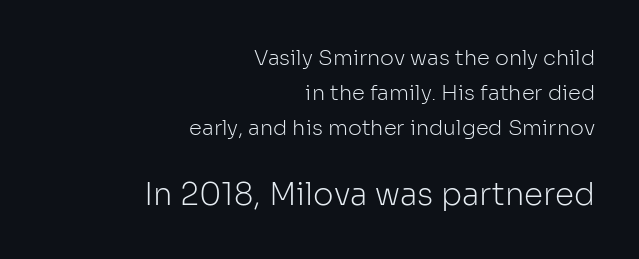
{"serif": "no", "italic": "no", "bold": "no", "weight": "light", "width": "normal", "stroke_contrast": "low", "x_height": "medium", "monospaced": "no", "underline": "no", "align": "right", "line_spacing": "normal", "line_spacing_ratio": 1.67, "letter_spacing": "normal", "letter_spacing_em": 0.0, "larger_block": "second", "size_ratio": 1.48, "glyph_px": 31}
